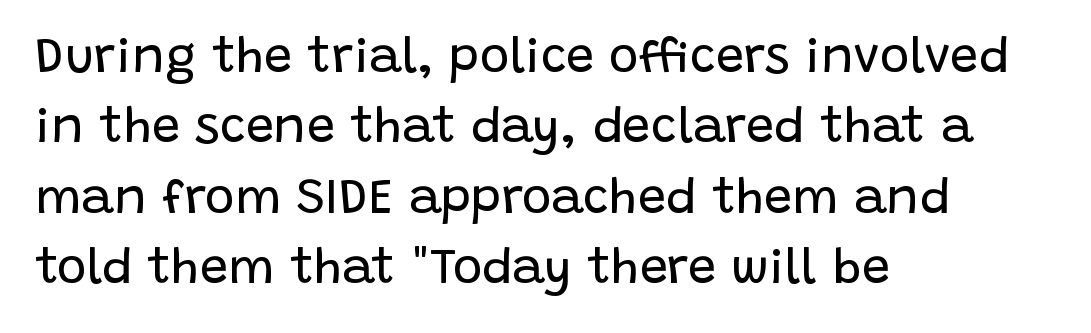
{"serif": "no", "italic": "no", "bold": "no", "weight": "regular", "width": "normal", "stroke_contrast": "low", "x_height": "large", "monospaced": "no", "underline": "no", "align": "left", "line_spacing": "normal", "line_spacing_ratio": 1.41, "letter_spacing": "normal", "letter_spacing_em": 0.0, "glyph_px": 50}
